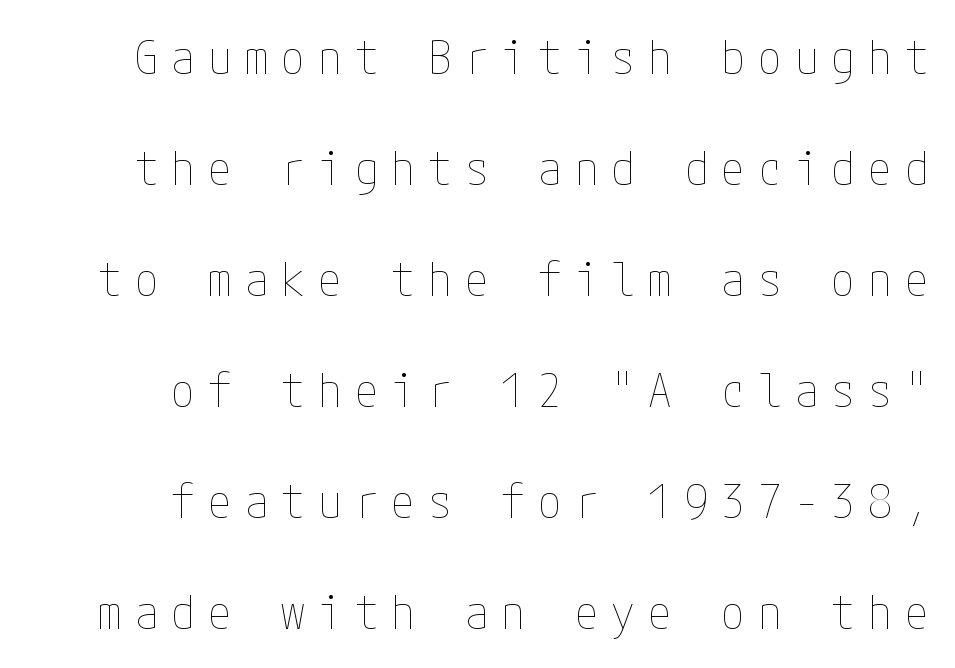
Q: Is the text bold? A: No.
Q: Is the text italic (slanted)? A: No, it is upright.
Q: Is the text underlined? A: No.
Q: How is the paragraph aligned? A: Right-aligned.
Q: Is the spacing between letters normal or unusually wide? A: Unusually wide.
Q: Is the spacing between lines tight, normal or loose? A: Loose.
Q: Width (condensed, normal, or wide)? A: Condensed.
Q: Stroke contrast? A: Low.
Q: x-height? A: Medium.
